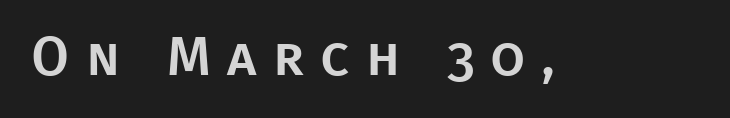
Character widths vary here, with narrow letters taking less room than wide ones. The words here are not underlined. The letters carry no serifs — their stems end cleanly without finishing strokes. Tracking value appears strongly positive — letters spread wide.
